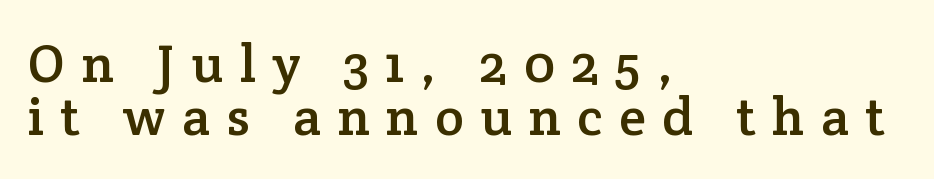
{"serif": "yes", "italic": "no", "width": "normal", "stroke_contrast": "low", "x_height": "medium", "monospaced": "no", "underline": "no", "align": "left", "line_spacing": "tight", "line_spacing_ratio": 0.98, "letter_spacing": "wide", "letter_spacing_em": 0.3, "glyph_px": 54}
